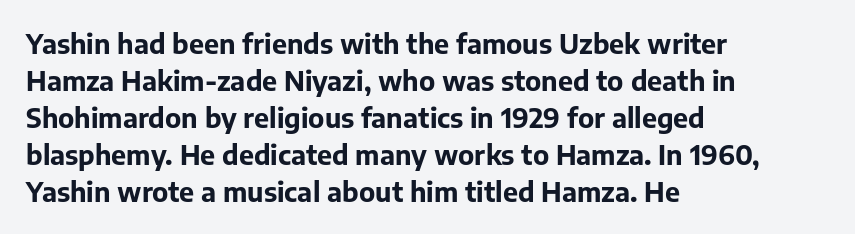
Every character sits straight up, as roman type does. Words appear dense and cohesive because spacing is normal. On the weight axis this lands at bold, roughly 700. In terms of leading, this rendering sits right in the middle.
